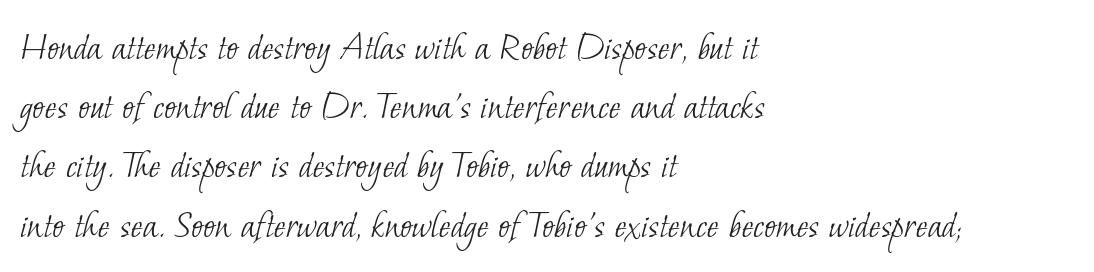
This is not heavy type; no bold has been used. The paragraph has a hard left edge and a soft right edge. You could not count columns in this text — the font is proportionally spaced. Observe the serifs anchoring each vertical stroke in this sample. Rule under the text: the space is simply empty.
